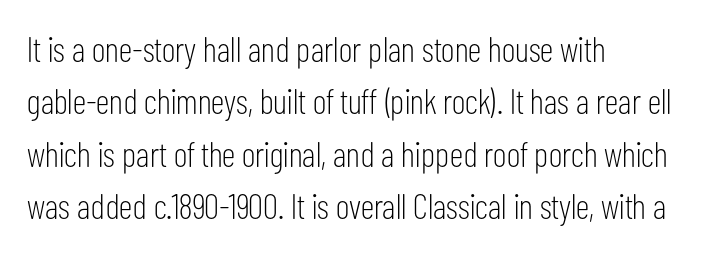
The image shows 35 px light, condensed sans-serif type, upright; set left-aligned, normal line spacing (1.5x), normal letter spacing, not underlined; low stroke contrast and a medium x-height.
